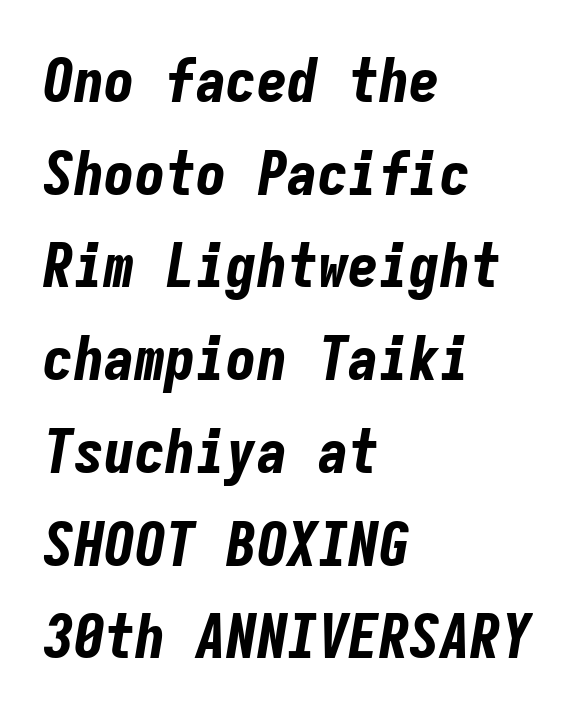
The image shows 61 px bold, condensed type, italic (leaning right), monospaced; set left-aligned, normal line spacing (1.52x), normal letter spacing, not underlined; low stroke contrast and a medium x-height.
